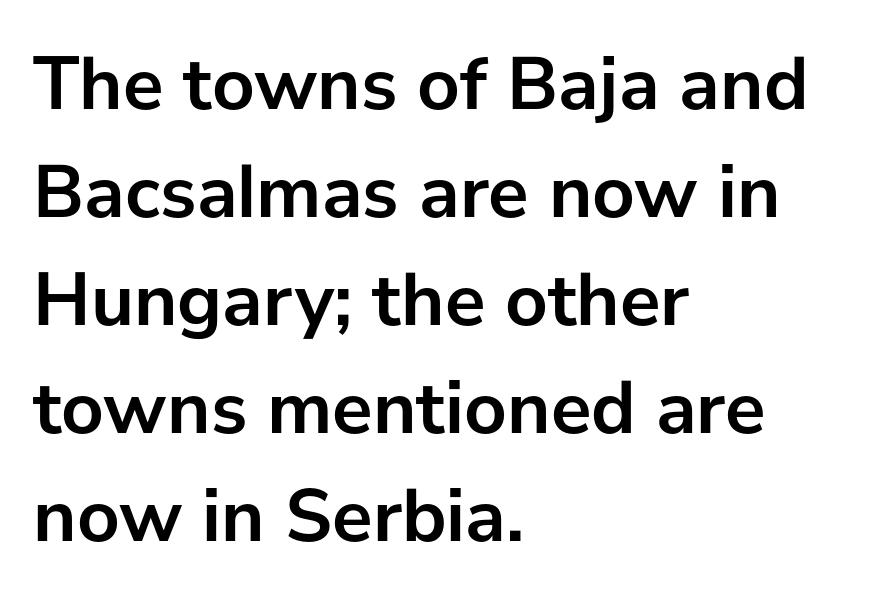
The image shows 76 px semibold sans-serif type, upright; set left-aligned, normal line spacing (1.42x), normal letter spacing, not underlined; low stroke contrast and a medium x-height.
